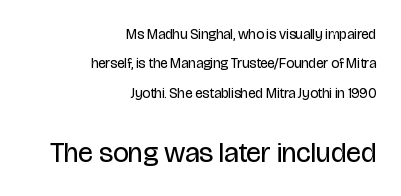
{"serif": "no", "italic": "no", "bold": "no", "weight": "regular", "width": "condensed", "stroke_contrast": "low", "x_height": "large", "monospaced": "no", "underline": "no", "align": "right", "line_spacing": "loose", "line_spacing_ratio": 2.09, "letter_spacing": "normal", "letter_spacing_em": 0.0, "larger_block": "second", "size_ratio": 2.0, "glyph_px": 28}
